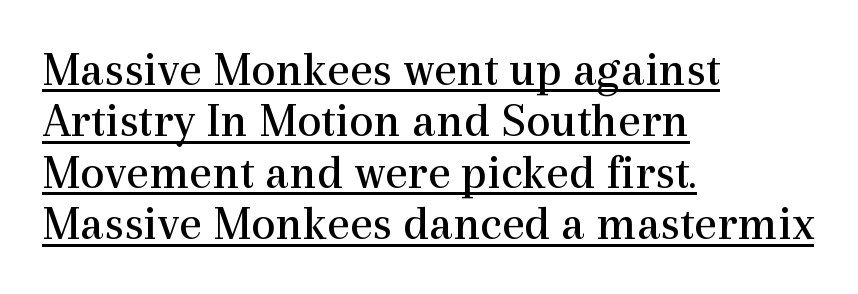
Nothing heavy about these letters — not bold at all. Note the varied advance widths — an 'i' is clearly narrower than an 'm'. Vertical spacing — tight. Posture: upright roman. Standard letterfit; no display-style spreading of the glyphs. Honestly, the underline is the first thing you notice here.
